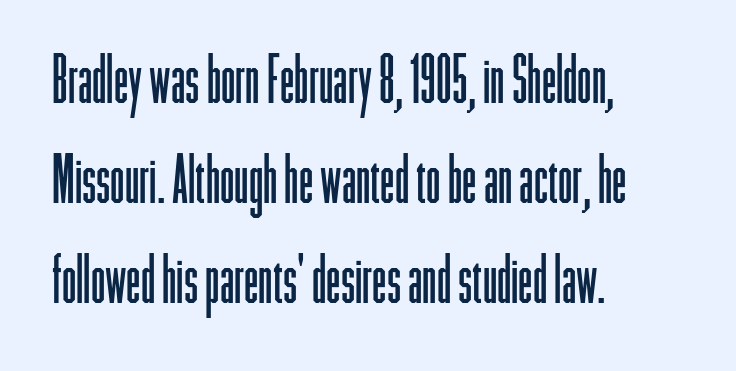
Q: Is the text bold? A: No.
Q: Is the text italic (slanted)? A: No, it is upright.
Q: Is the typeface a serif or a sans-serif typeface? A: Sans-serif.
Q: Is the text underlined? A: No.
Q: How is the paragraph aligned? A: Left-aligned.
Q: Is the spacing between letters normal or unusually wide? A: Normal.
Q: Is the spacing between lines tight, normal or loose? A: Normal.
Q: Width (condensed, normal, or wide)? A: Condensed.
Q: Stroke contrast? A: Low.
Q: x-height? A: Medium.
Q: Monospaced? A: No.
